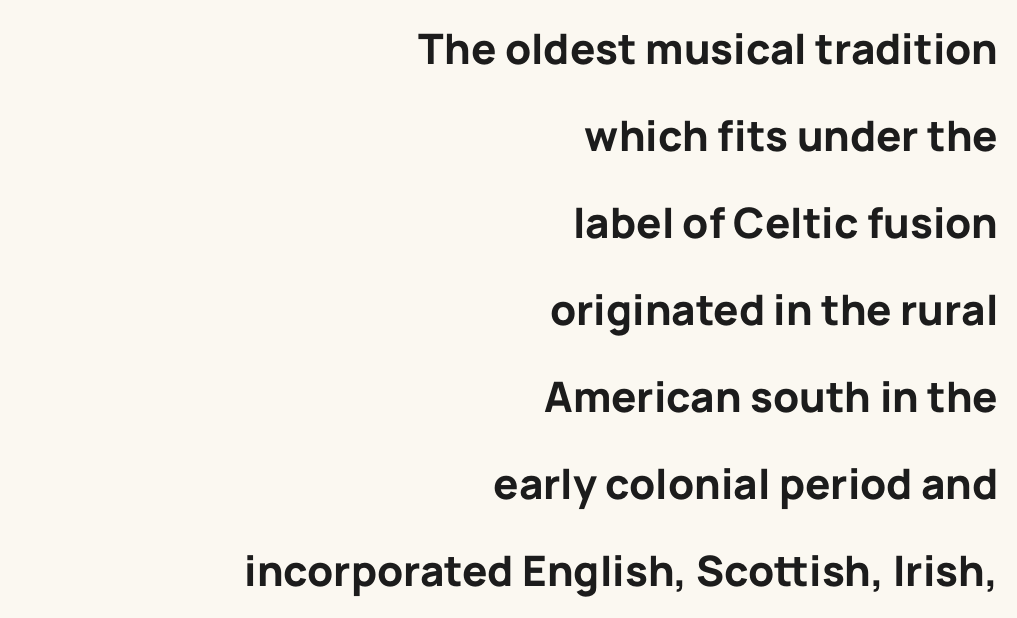
{"serif": "no", "italic": "no", "bold": "yes", "weight": "bold", "width": "normal", "stroke_contrast": "low", "x_height": "medium", "monospaced": "no", "underline": "no", "align": "right", "line_spacing": "loose", "line_spacing_ratio": 2.07, "letter_spacing": "normal", "letter_spacing_em": 0.0, "glyph_px": 42}
